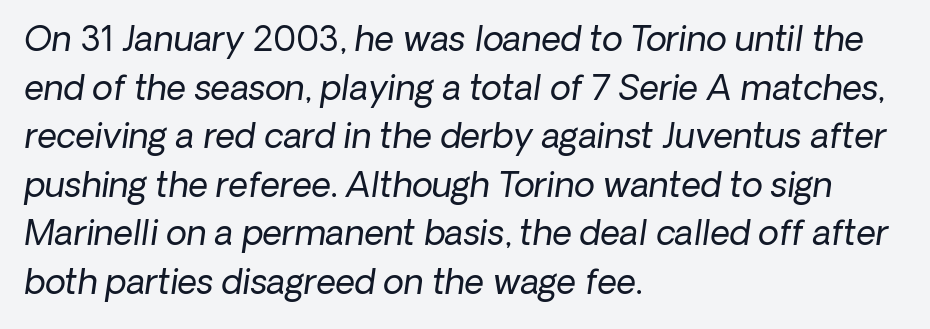
{"italic": "yes", "lean": "right", "slant_degrees": 8, "bold": "no", "weight": "regular", "width": "normal", "stroke_contrast": "low", "x_height": "medium", "monospaced": "no", "underline": "no", "align": "left", "line_spacing": "normal", "line_spacing_ratio": 1.43, "letter_spacing": "normal", "letter_spacing_em": 0.0, "glyph_px": 34}
